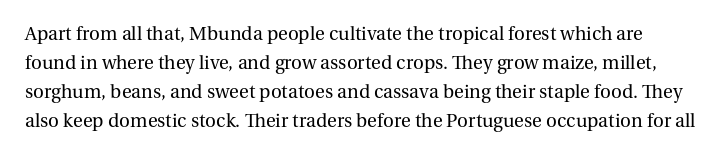
{"italic": "no", "bold": "no", "underline": "no", "line_spacing": "normal", "line_spacing_ratio": 1.45, "letter_spacing": "normal", "letter_spacing_em": 0.0, "glyph_px": 20}
